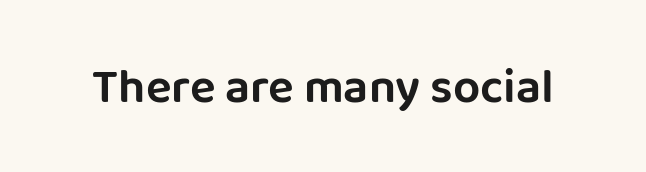
The gap between lines stays unmarked. Font category for this specimen: sans-serif. Nope, not italic — everything's standing straight. A typesetter would call this zero additional tracking. Think of a printed novel: that variable character pitch is what you see here.
